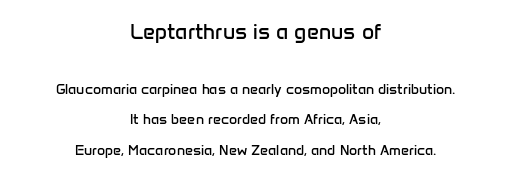
The face used here is rendered with its standard letterfit. Successive baselines arrive slowly, with a big drop between each. Casual observation: everything's sitting right in the middle. Italic? Not at all — the glyphs are vertical. The strokes are not fattened; the text isn't bold. Bigger letters appear in the top chunk; the bottom chunk is reduced.
